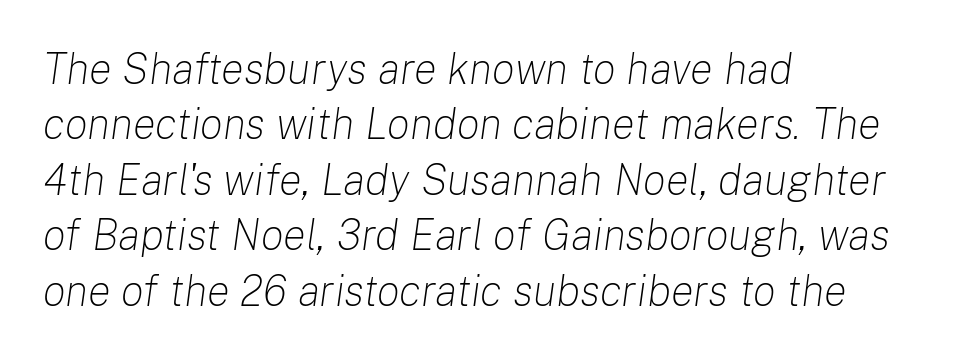
Look at the tracking — it's just the regular setting, nothing added. Is the type slanted? Yes — the strokes lean at a clear angle. The space directly below the letters is spotless. Is the stroke heavy? The answer is a plain regular-or-lighter. The lines in this sample share a left origin and differ only in where they stop.
